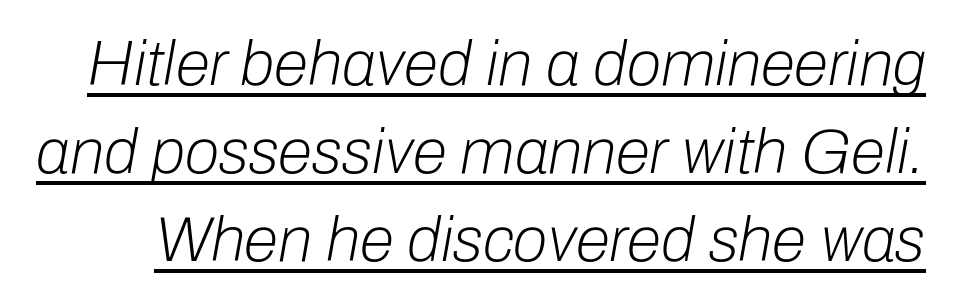
The image shows 63 px light type, italic (leaning right); set normal line spacing (1.4x), normal letter spacing, underlined; low stroke contrast and a medium x-height.
